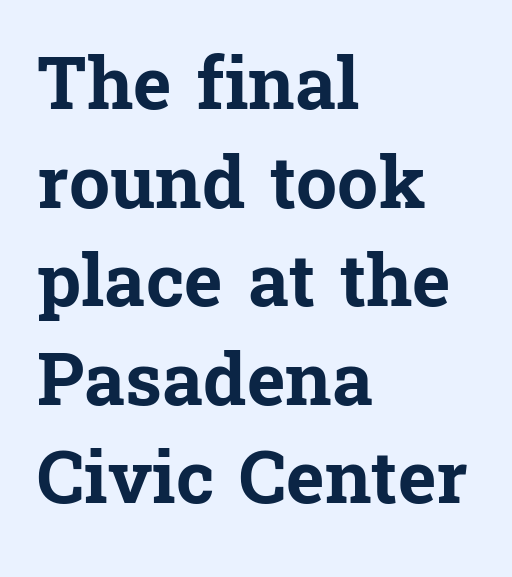
The rendering shows small feet on the letterforms — a serif design. A typesetter would call this leading conventional body-copy spacing. Set as a true bold cut, around the 700 mark. This sample is left-justified, so line endings fall wherever the words run out. Spacing between characters is what you'd get straight out of the box. Posture: upright roman.
